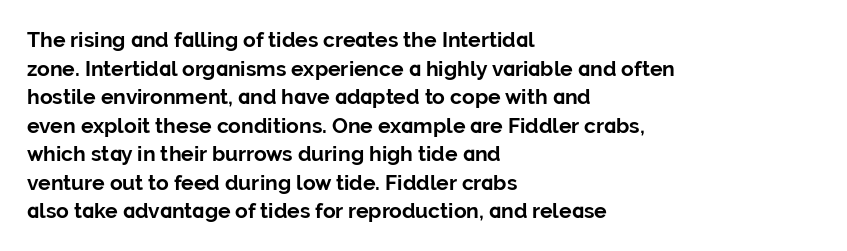
Notice how descenders clear the ascenders below comfortably — that's standard leading. Clear beneath every line of the passage. These lines are set flush left with a ragged right edge. The type sits square on the baseline with zero lean. Each word holds together tightly as a unit, with standard inter-letter gaps.
